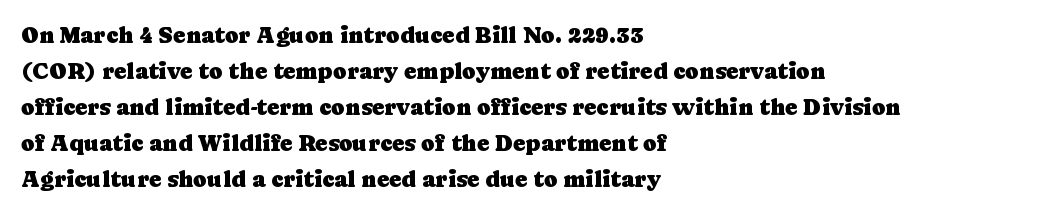
{"italic": "no", "underline": "no", "align": "left", "line_spacing": "normal", "line_spacing_ratio": 1.56, "letter_spacing": "normal", "letter_spacing_em": 0.0, "glyph_px": 23}
